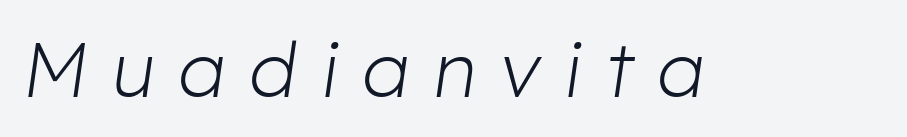
If you drew a line through each stem, it would be angled. Beneath every word, the page is bare. Is the letter spacing exaggerated? Yes — the characters are pushed far apart. A light-to-regular cut is what we see here.
